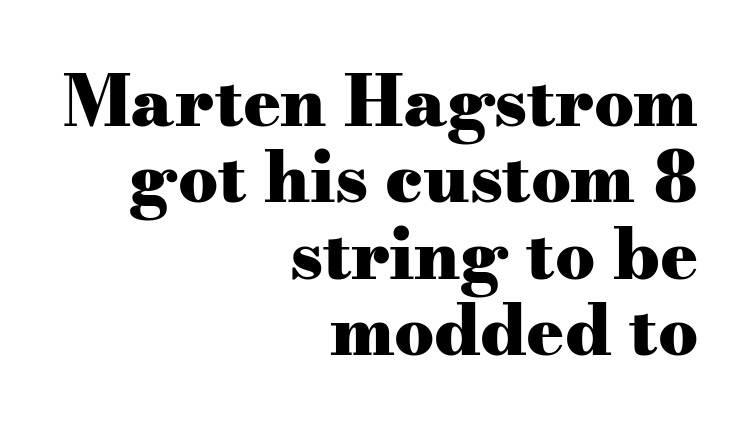
Q: Is the text bold? A: Yes.
Q: Is the text italic (slanted)? A: No, it is upright.
Q: Is the typeface a serif or a sans-serif typeface? A: Serif.
Q: Is the text underlined? A: No.
Q: How is the paragraph aligned? A: Right-aligned.
Q: Is the spacing between letters normal or unusually wide? A: Normal.
Q: Is the spacing between lines tight, normal or loose? A: Tight.
Q: Width (condensed, normal, or wide)? A: Wide.
Q: Stroke contrast? A: Medium.
Q: x-height? A: Small.
Q: Monospaced? A: No.
